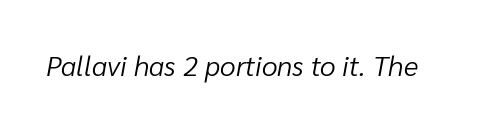
{"italic": "yes", "lean": "right", "slant_degrees": 10, "bold": "no", "weight": "light", "width": "normal", "stroke_contrast": "low", "x_height": "medium", "monospaced": "no", "underline": "no", "letter_spacing": "normal", "letter_spacing_em": 0.0, "glyph_px": 28}
